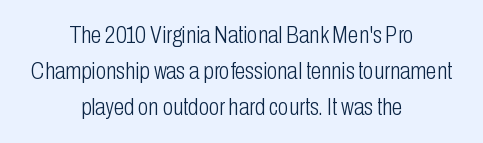
{"italic": "no", "bold": "no", "underline": "no", "align": "center", "line_spacing": "normal", "line_spacing_ratio": 1.51, "letter_spacing": "normal", "letter_spacing_em": 0.0, "glyph_px": 24}
